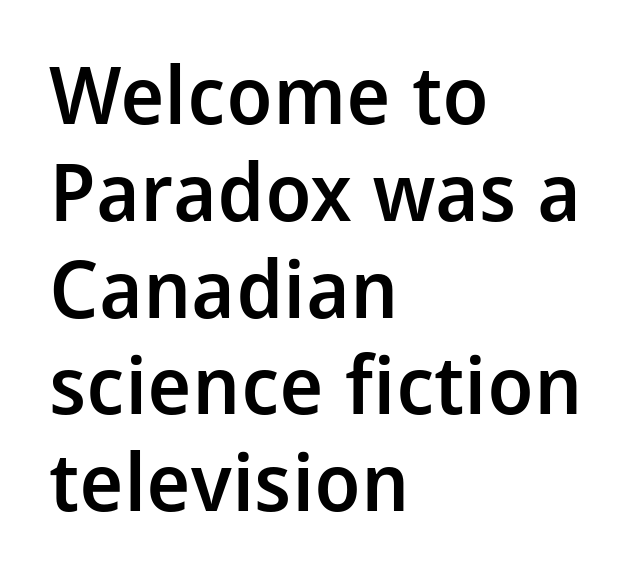
The text was rendered using a sans face with plain stroke endings. Leftover space on each line is placed entirely after the last word. Glance below the letters and you will spot only blank space. What weight is shown? A semibold, between regular and bold. Short note: letters normally spaced. The rendering uses natural spacing where letterforms have individual widths.
